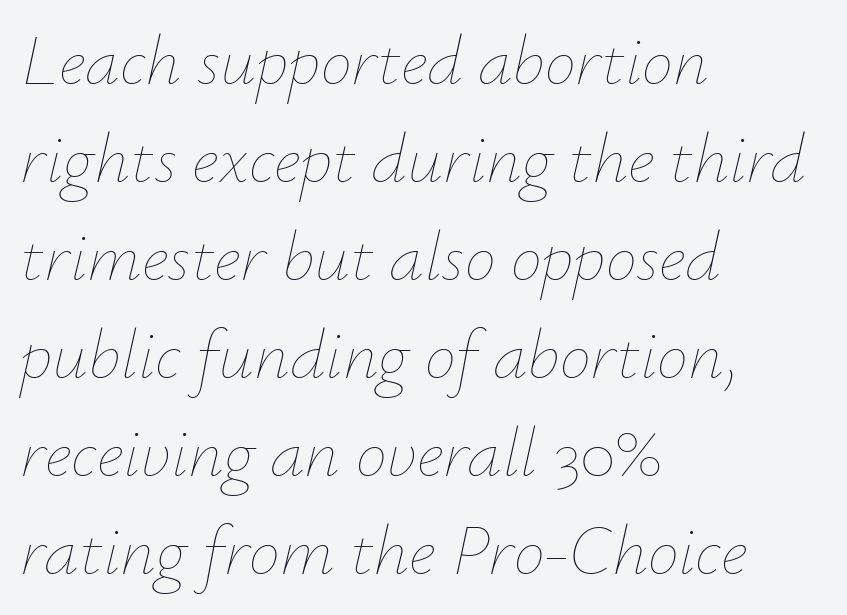
Teacher's note: observe the even left margin — that is flush-left alignment. No word sits above an underline. A light-to-regular cut is what we see here. Proportional: the letters do not fall into vertical columns. Characters follow at the spacing the type designer built in.
